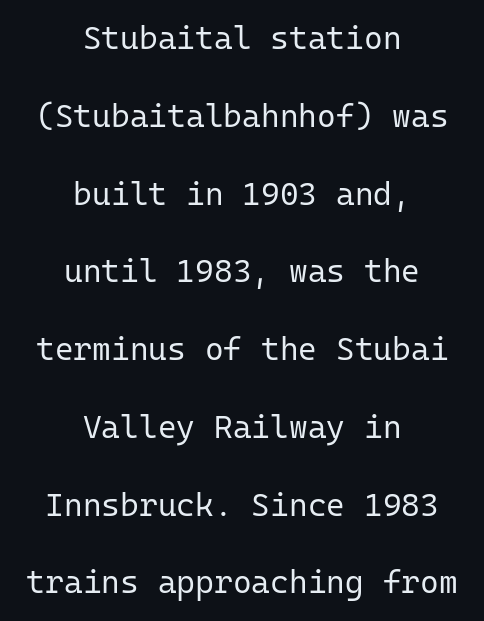
Each letter, wide or thin by design, is forced into the same width here. The strokes are not fattened; the text isn't bold. Each word holds together tightly as a unit, with standard inter-letter gaps. The face used here is a sans, in the tradition of grotesques and geometrics.
